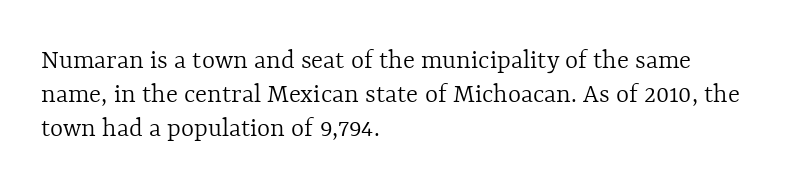
{"italic": "no", "bold": "no", "weight": "light", "width": "normal", "x_height": "medium", "monospaced": "no", "underline": "no", "align": "left", "line_spacing_ratio": 1.22, "letter_spacing": "normal", "letter_spacing_em": 0.0, "glyph_px": 28}
